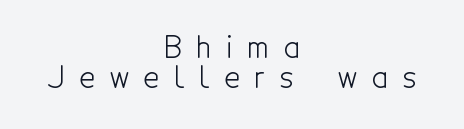
{"serif": "no", "italic": "no", "bold": "no", "weight": "light", "width": "condensed", "x_height": "medium", "monospaced": "no", "underline": "no", "align": "center", "line_spacing": "tight", "line_spacing_ratio": 0.99, "letter_spacing": "wide", "letter_spacing_em": 0.49, "glyph_px": 30}
